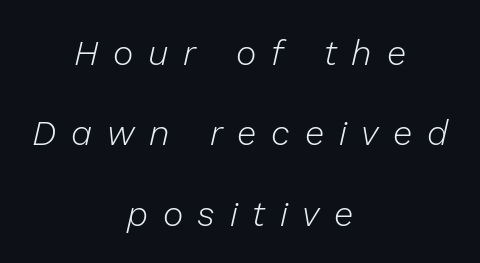
The image shows 35 px light type, italic (leaning right); set centered, loose line spacing (2.3x), unusually wide letter spacing (+0.42 em), not underlined; low stroke contrast and a medium x-height.
